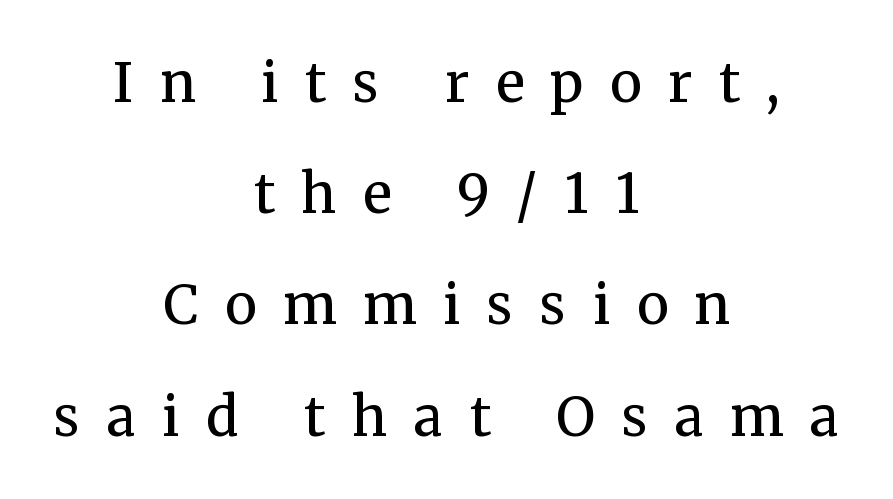
Characters remain perfectly vertical along every line. Type without underlining. These lines stack symmetrically, like a column narrowing and widening about its center. Widely set lines give the paragraph a tall, airy silhouette. Letters have the restrained weight of plain body copy at most. Note: serifs present on the glyphs.
